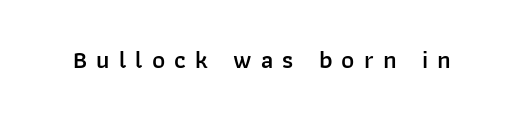
This rendering features lettering with no underline. Characters follow at a spacing far wider than the type designer built in. These lines carry some extra weight — a demibold, not a full bold. Ordinary non-slanted type is in use.
